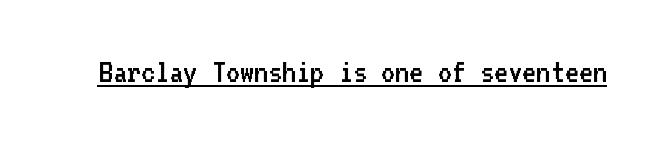
The image shows 34 px regular-weight sans-serif type, upright, monospaced; set normal letter spacing, underlined; low stroke contrast and a medium x-height.
